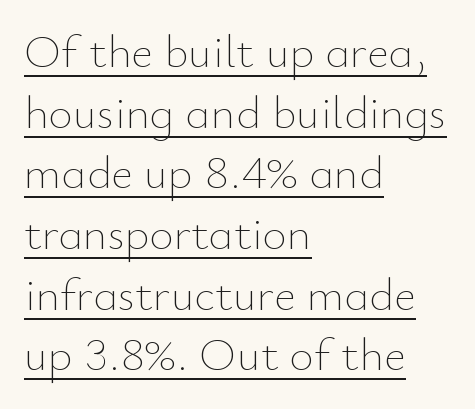
The horizontal fit of the characters is conventional and even. Upright lettering throughout. Where is the straight margin? On the left. Notice how descenders clear the ascenders below comfortably — that's standard leading. The cut favours lightness, reaching ordinary text weight at its darkest.
